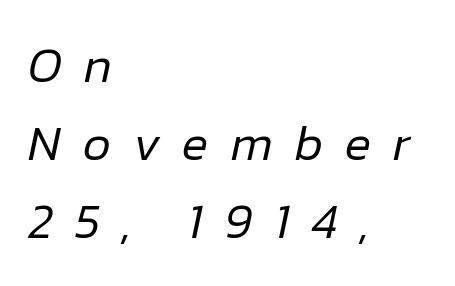
This block has exactly the height ordinary leading produces. Honestly, the letter spacing is so wide it's the main thing you notice. Is the block centered? No — it sits flush against the left margin. Is the type slanted? Yes — the strokes lean at a clear angle.
